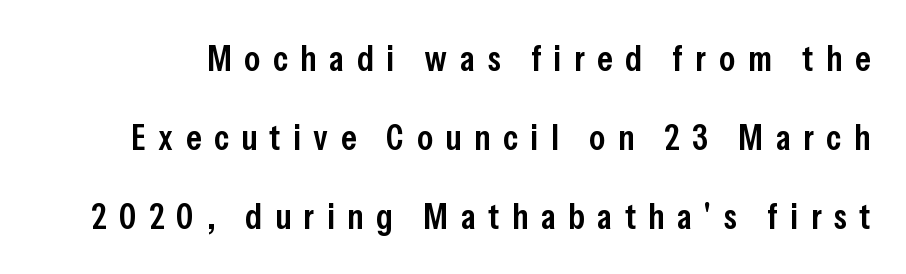
Bold? Not quite — semibold, heavier than regular but stopping short. In terms of letterspacing, this is a distinctly airy, spread setting. Bare-footed words on every line. A typesetter would mark this as roman, not italic. Vertical spacing — loose. The rendering uses natural spacing where letterforms have individual widths.
